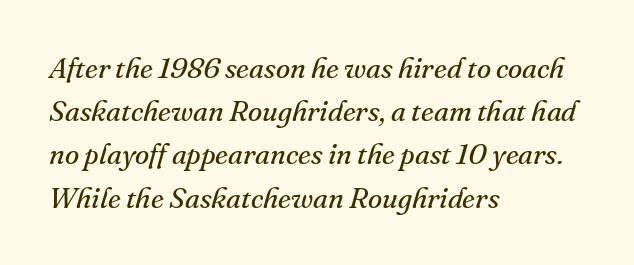
{"serif": "yes", "italic": "yes", "lean": "right", "slant_degrees": 16, "bold": "no", "weight": "regular", "width": "normal", "stroke_contrast": "medium", "x_height": "small", "monospaced": "no", "underline": "no", "align": "left", "line_spacing": "normal", "line_spacing_ratio": 1.49, "letter_spacing": "normal", "letter_spacing_em": 0.0, "glyph_px": 29}
